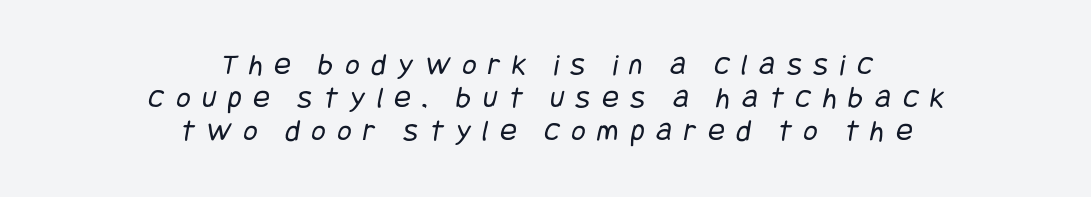
The image shows 31 px regular-weight, condensed sans-serif type; set centered, tight line spacing (1.07x), unusually wide letter spacing (+0.38 em), not underlined; low stroke contrast and a large x-height.
